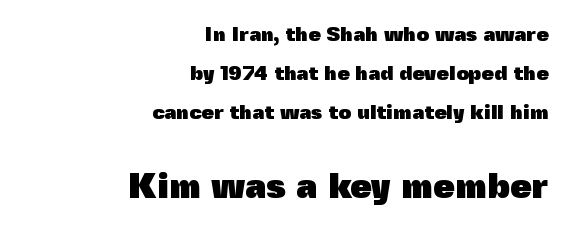
The image shows 35 px heavy sans-serif type, upright; set right-aligned, loose line spacing (1.95x), normal letter spacing, not underlined; the second (bottom) block is 1.75x larger; a medium x-height.
